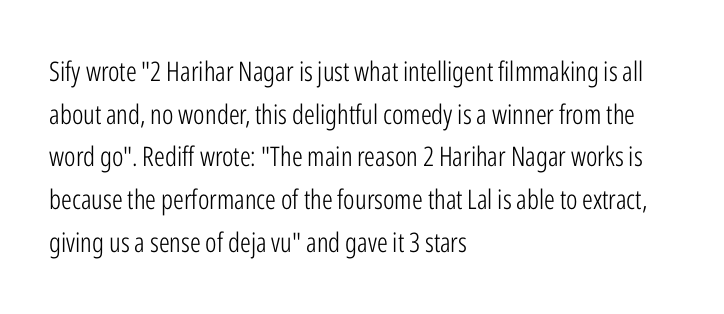
{"italic": "no", "bold": "no", "underline": "no", "align": "left", "line_spacing": "normal", "line_spacing_ratio": 1.58, "letter_spacing": "normal", "letter_spacing_em": 0.0, "glyph_px": 27}
